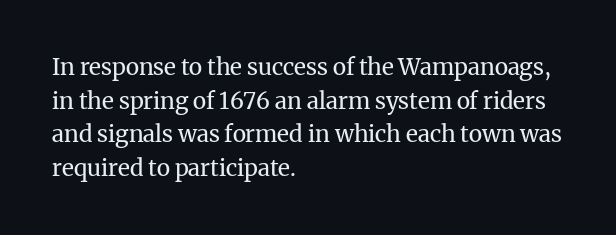
{"italic": "no", "bold": "no", "underline": "no", "align": "left", "line_spacing": "normal", "line_spacing_ratio": 1.46, "letter_spacing": "normal", "letter_spacing_em": 0.0, "glyph_px": 23}
